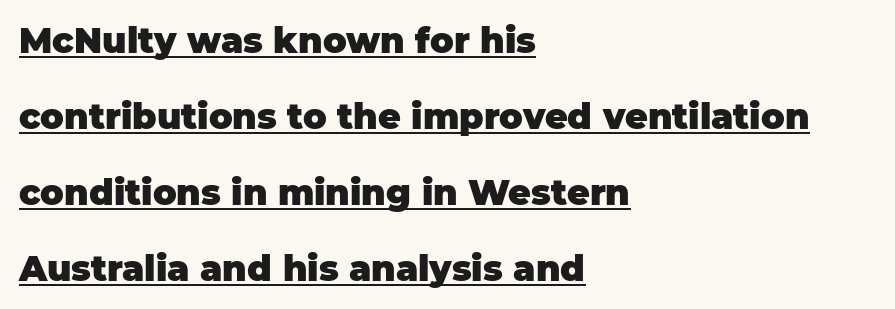
{"serif": "no", "italic": "no", "bold": "yes", "weight": "heavy", "width": "normal", "stroke_contrast": "low", "x_height": "large", "monospaced": "no", "underline": "yes", "align": "left", "line_spacing": "loose", "line_spacing_ratio": 2.17, "letter_spacing": "normal", "letter_spacing_em": 0.0, "glyph_px": 35}
